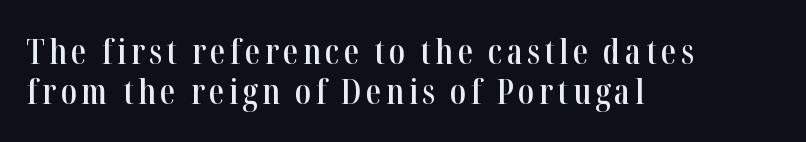
The image shows 34 px semibold, condensed serif type, upright; set left-aligned, line spacing 1.19x, not underlined; high stroke contrast and a medium x-height.
